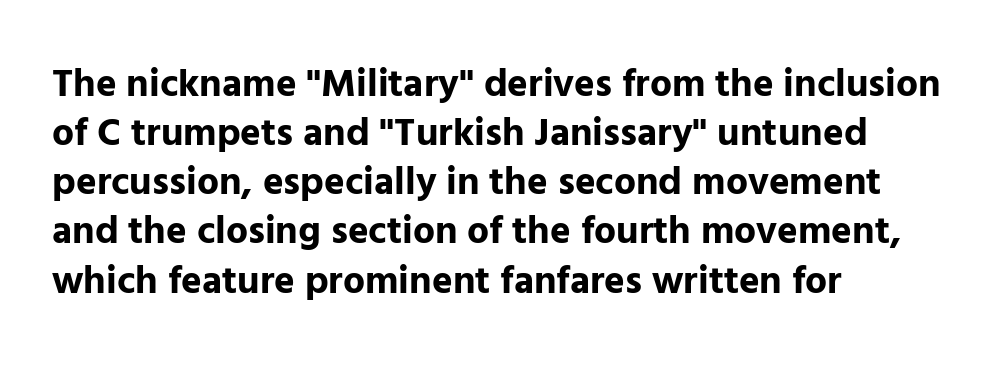
The type family on display is of the sans-serif kind. Strokes here are thick enough to call this a true bold. Short note: letters normally spaced. Quick note: underline off.
